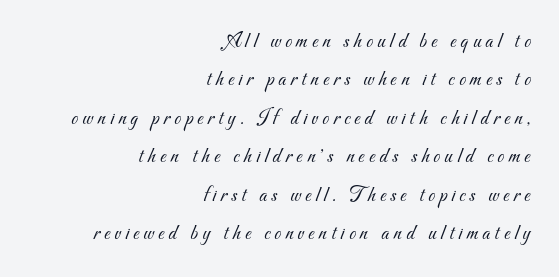
{"bold": "no", "underline": "no", "align": "right", "line_spacing_ratio": 1.75, "letter_spacing": "wide", "letter_spacing_em": 0.2, "glyph_px": 22}
